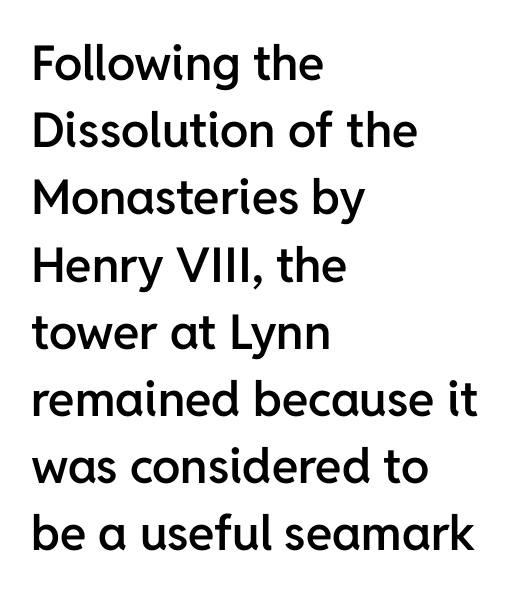
Q: Is the text bold? A: Semi-bold.
Q: Is the text italic (slanted)? A: No, it is upright.
Q: Is the typeface a serif or a sans-serif typeface? A: Sans-serif.
Q: Is the text underlined? A: No.
Q: How is the paragraph aligned? A: Left-aligned.
Q: Is the spacing between letters normal or unusually wide? A: Normal.
Q: Is the spacing between lines tight, normal or loose? A: Normal.
Q: Width (condensed, normal, or wide)? A: Normal.
Q: Stroke contrast? A: Low.
Q: x-height? A: Medium.
Q: Monospaced? A: No.
